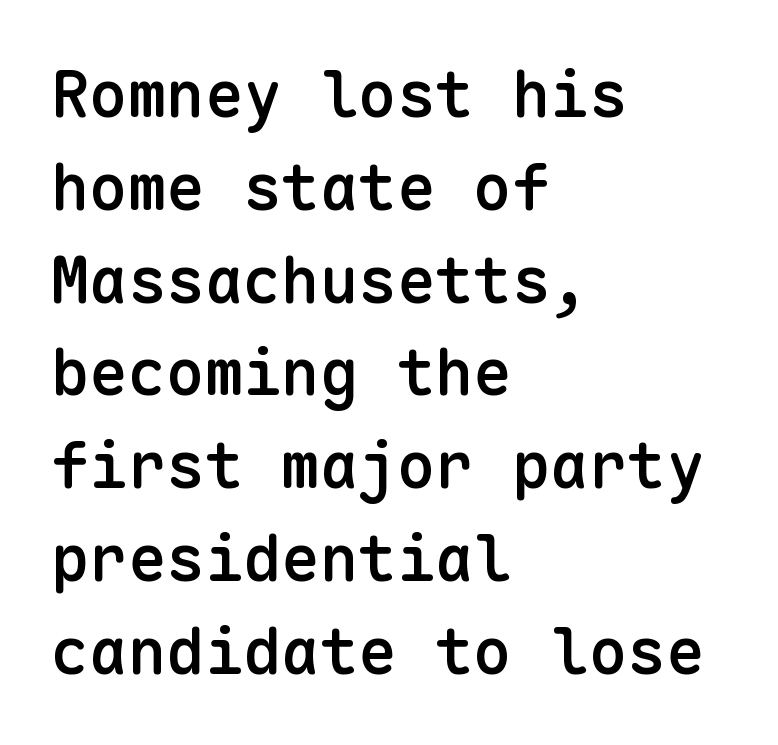
The image shows 64 px semibold sans-serif type, upright, monospaced; set left-aligned, normal line spacing (1.45x), normal letter spacing, not underlined; low stroke contrast and a medium x-height.
